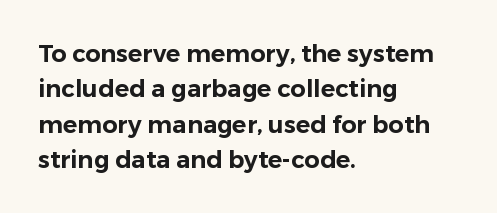
Q: Is the text italic (slanted)? A: No, it is upright.
Q: Is the text underlined? A: No.
Q: How is the paragraph aligned? A: Left-aligned.
Q: Is the spacing between letters normal or unusually wide? A: Normal.
Q: Is the spacing between lines tight, normal or loose? A: Normal.
